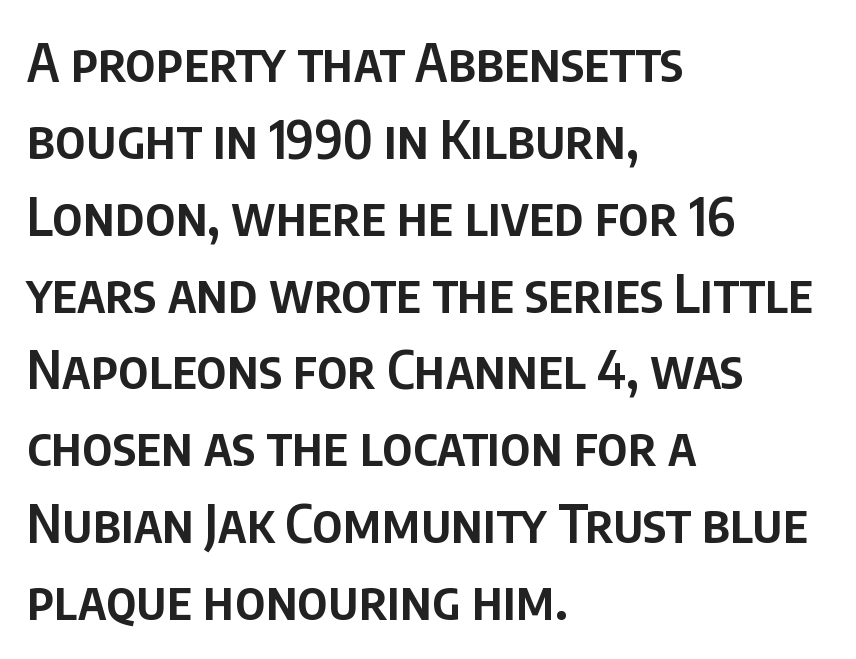
{"serif": "no", "italic": "no", "bold": "semi", "weight": "semibold", "width": "condensed", "stroke_contrast": "low", "x_height": "large", "monospaced": "no", "underline": "no", "align": "left", "line_spacing": "normal", "line_spacing_ratio": 1.45, "letter_spacing": "normal", "letter_spacing_em": 0.0, "glyph_px": 53}
